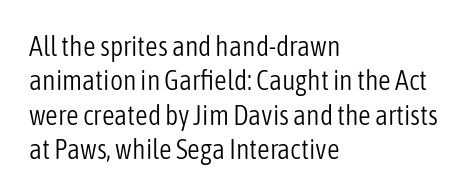
Q: Is the text bold? A: No.
Q: Is the text italic (slanted)? A: No, it is upright.
Q: Is the typeface a serif or a sans-serif typeface? A: Sans-serif.
Q: Is the text underlined? A: No.
Q: How is the paragraph aligned? A: Left-aligned.
Q: Is the spacing between letters normal or unusually wide? A: Normal.
Q: Width (condensed, normal, or wide)? A: Condensed.
Q: Stroke contrast? A: Low.
Q: x-height? A: Medium.
Q: Monospaced? A: No.
